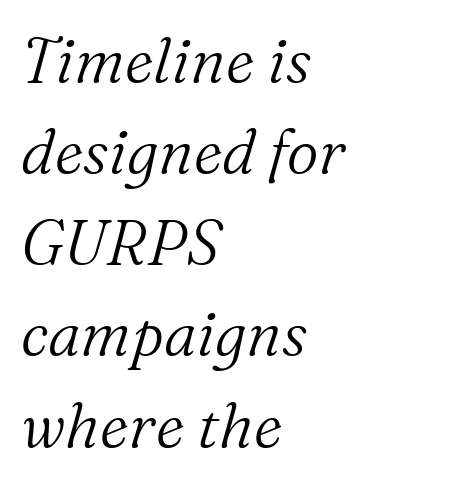
The image shows 62 px light serif type, italic (leaning right); set left-aligned, normal line spacing (1.47x), normal letter spacing, not underlined; medium stroke contrast and a medium x-height.
